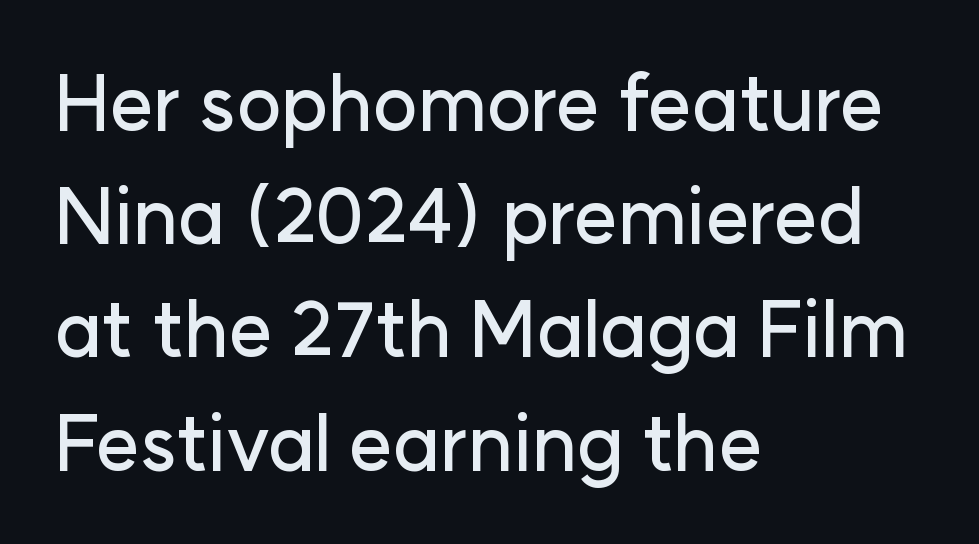
No italicization has been applied; the sample stays upright. This is sans-serif lettering, the kind often seen on screens and signage. Honestly, the letter spacing is just normal — you wouldn't notice it. Is there much room between lines? A standard amount, neither cramped nor airy.
